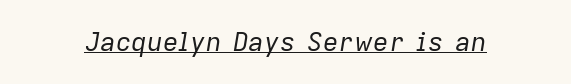
The image shows 26 px text type, italic (leaning right); set normal letter spacing, underlined.
